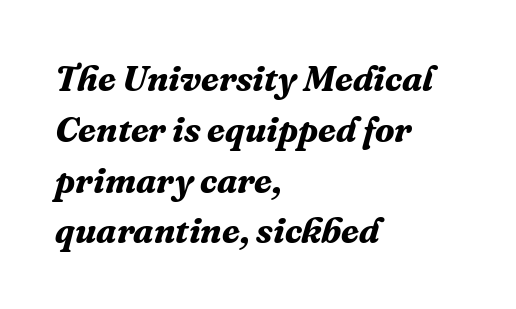
The image shows 36 px bold serif type, italic (leaning right); set left-aligned, normal line spacing (1.41x), normal letter spacing, not underlined; medium stroke contrast and a medium x-height.
